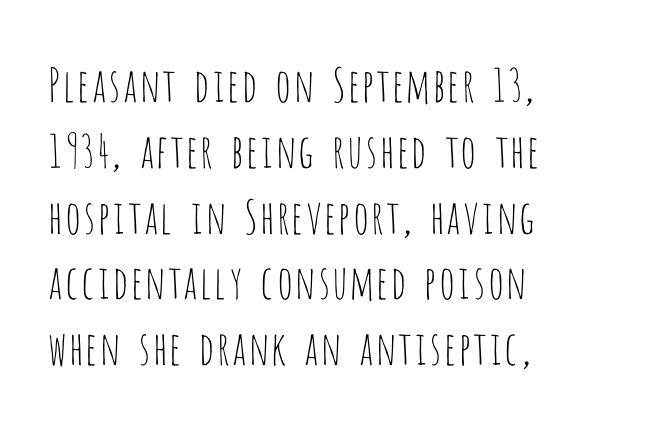
The image shows 46 px thin, condensed sans-serif type, upright; set left-aligned, normal line spacing (1.43x), normal letter spacing, not underlined; low stroke contrast and a large x-height.
